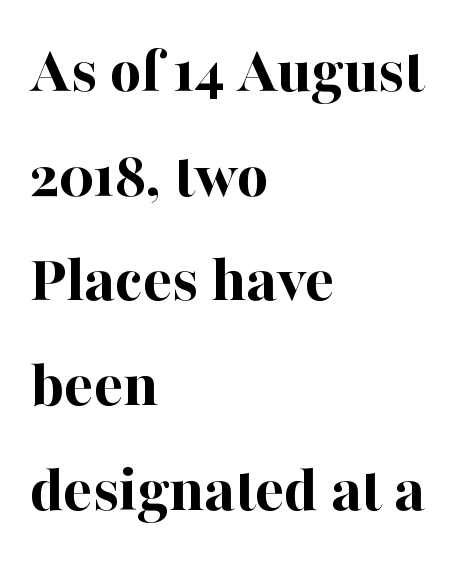
{"serif": "yes", "italic": "no", "bold": "yes", "weight": "bold", "width": "normal", "stroke_contrast": "high", "x_height": "medium", "monospaced": "no", "underline": "no", "align": "left", "line_spacing": "normal", "line_spacing_ratio": 1.54, "letter_spacing": "normal", "letter_spacing_em": 0.0, "glyph_px": 68}
